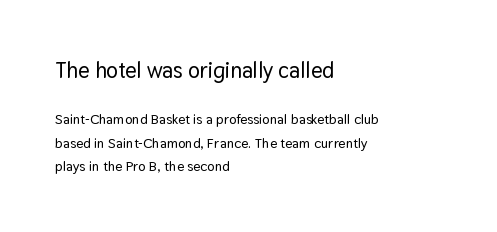
Each new line begins a customary step beneath the previous one. You get the large type first, then a drop to smaller type. Ordinary non-slanted type is in use. No extra tracking has been applied to these lines.
